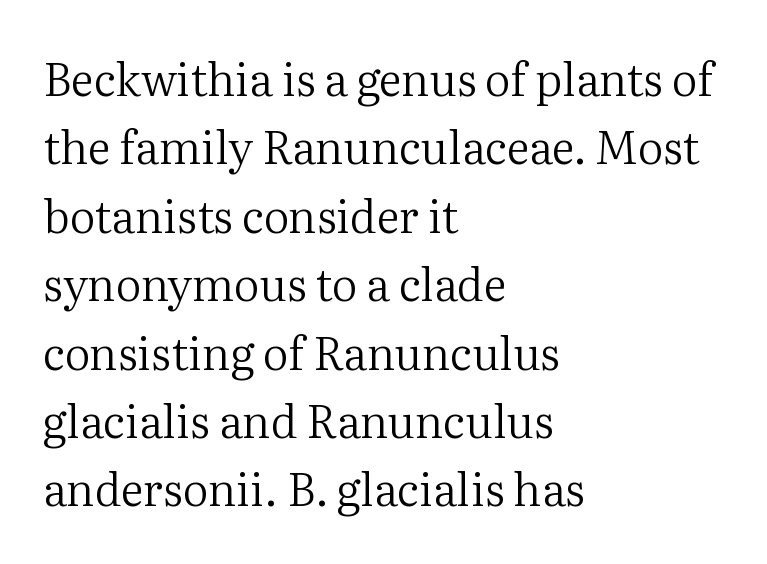
Evenly set lines give the paragraph a standard silhouette. These lines keep a tight, regular rhythm from letter to letter. The text was rendered using a seriffed face with decorative stroke endings. The rag falls on the right side of this text block.
